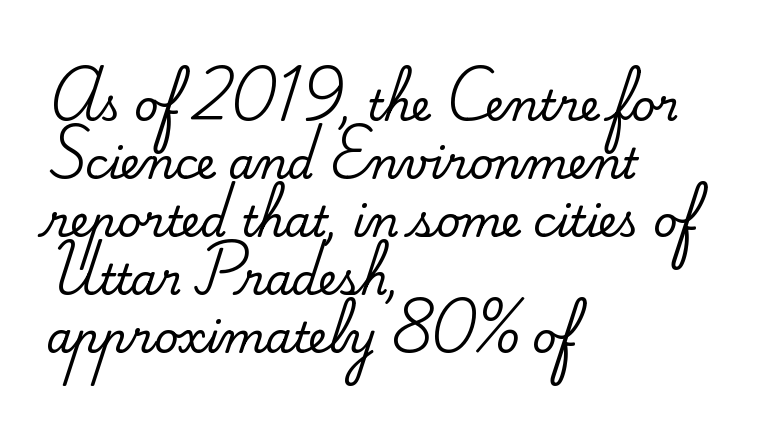
These lines keep a tight, regular rhythm from letter to letter. The rows are spaced the way most documents space them. The passage shown is typeset with a serif family. This sample has the flowing, uneven cadence of proportional lettering. These lines are set flush left with a ragged right edge. The strip under each line holds only bare page.
